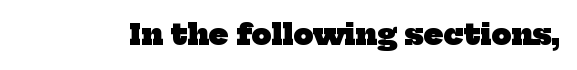
The image shows 28 px heavy serif type; set normal letter spacing, not underlined; low stroke contrast and a medium x-height.
